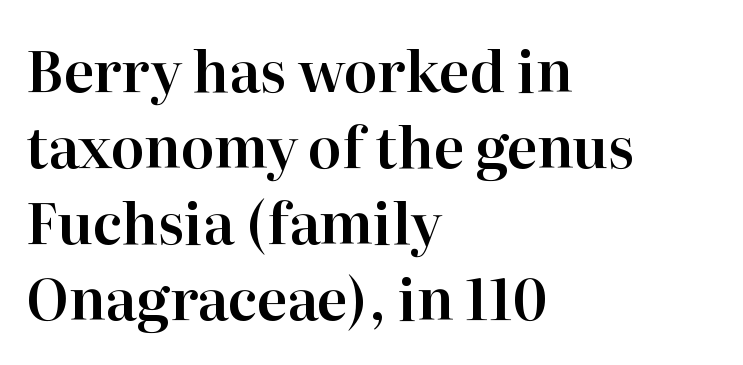
The image shows 56 px serif type, upright; set left-aligned, normal line spacing (1.36x), normal letter spacing, not underlined; high stroke contrast and a medium x-height.
